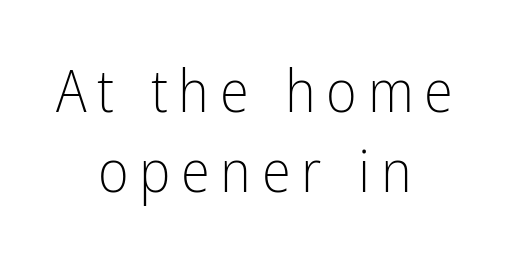
Character widths vary here, with narrow letters taking less room than wide ones. Reading down the column, the eye jumps a familiar distance to each next line. Compared with a typical body face, this is equally light or lighter still. The type family on display is of the sans-serif kind.
